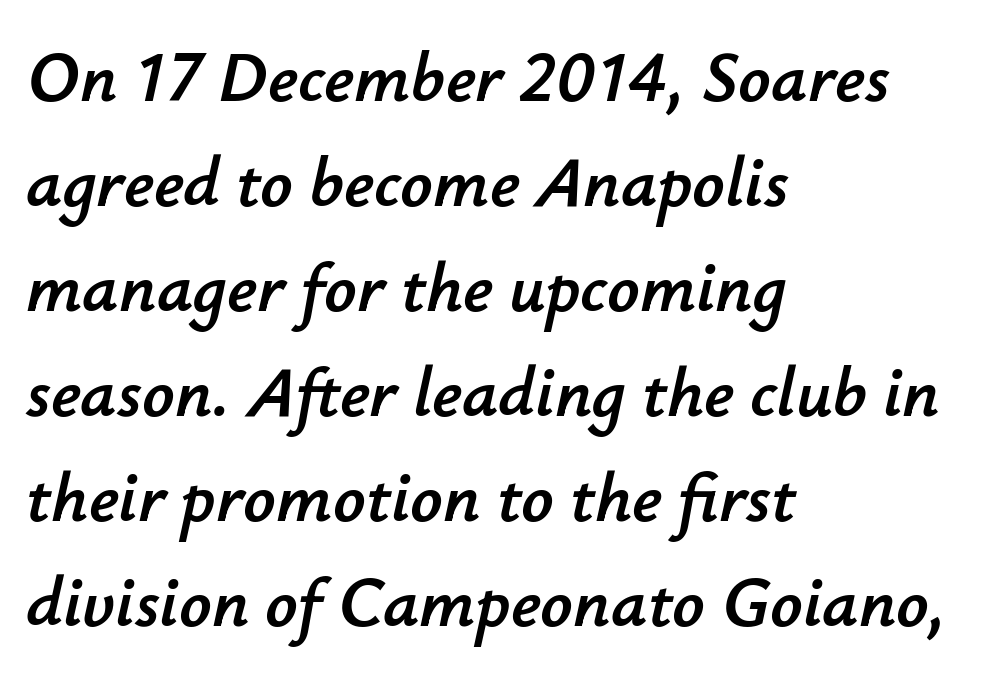
The image shows 71 px text type, italic (leaning right); set left-aligned, normal line spacing (1.48x), normal letter spacing, not underlined; low stroke contrast and a small x-height.
